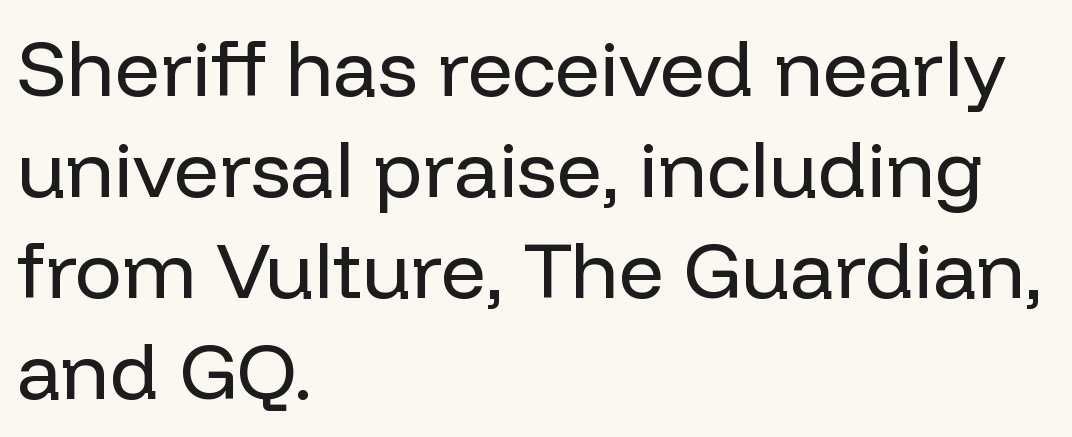
The image shows 79 px regular-weight sans-serif type, upright; set left-aligned, normal line spacing (1.28x), normal letter spacing, not underlined; low stroke contrast and a medium x-height.
